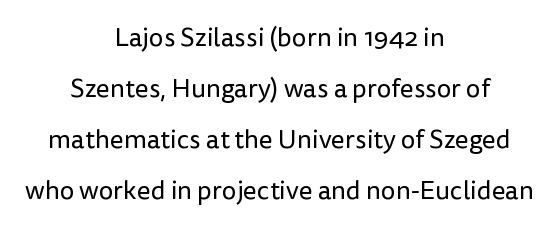
Q: Is the text bold? A: No.
Q: Is the text italic (slanted)? A: No, it is upright.
Q: Is the text underlined? A: No.
Q: How is the paragraph aligned? A: Centered.
Q: Is the spacing between letters normal or unusually wide? A: Normal.
Q: Is the spacing between lines tight, normal or loose? A: Loose.
